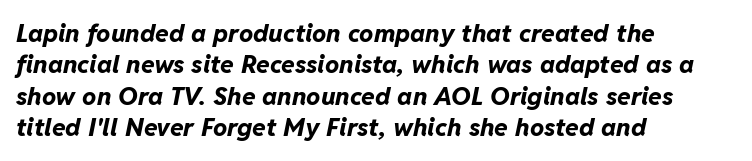
Alignment: flush left. Chunky letters — that's bold for sure. Type without underlining. The tracking reads as untouched default to a designer's eye.
